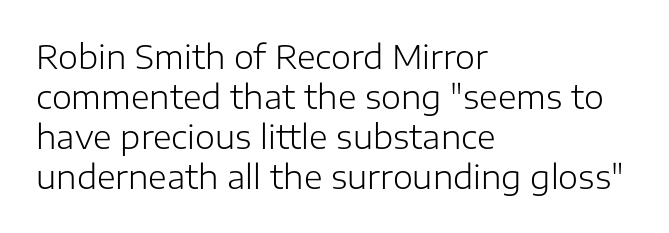
Q: Is the text bold? A: No.
Q: Is the text italic (slanted)? A: No, it is upright.
Q: Is the typeface a serif or a sans-serif typeface? A: Sans-serif.
Q: Is the text underlined? A: No.
Q: How is the paragraph aligned? A: Left-aligned.
Q: Is the spacing between letters normal or unusually wide? A: Normal.
Q: Is the spacing between lines tight, normal or loose? A: Normal.
Q: Width (condensed, normal, or wide)? A: Normal.
Q: Stroke contrast? A: Low.
Q: x-height? A: Medium.
Q: Monospaced? A: No.
